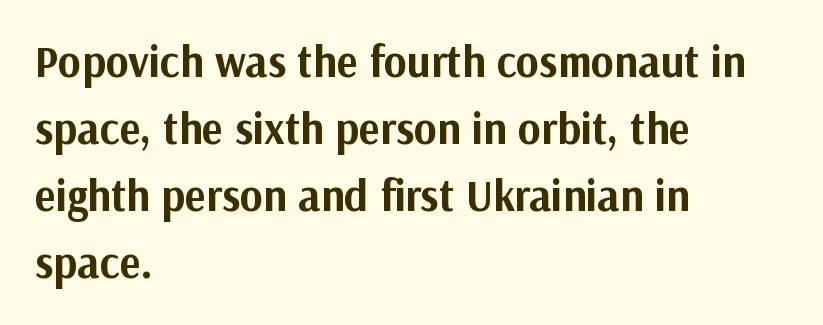
Vertical spacing — default. This sample is left-justified, so line endings fall wherever the words run out. Does the weight exceed regular? Yes, all the way to bold. You can tell from the bare stems that sans-serif type was used. These lines are rendered in a variable-pitch font. Look at the tracking — it's just the regular setting, nothing added.
